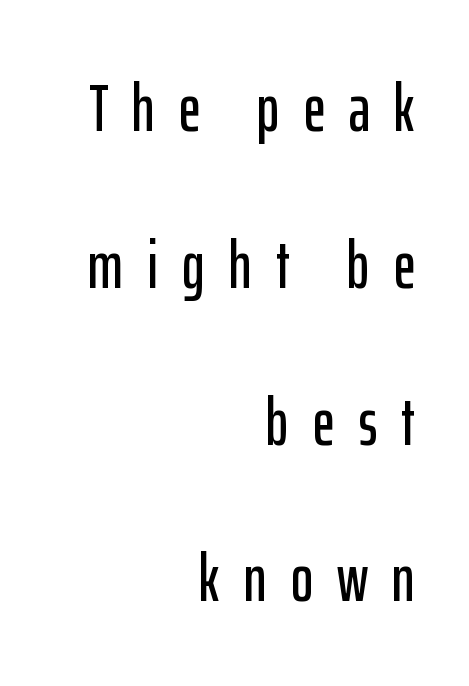
The image shows 67 px condensed sans-serif type, upright; set right-aligned, loose line spacing (2.34x), unusually wide letter spacing (+0.36 em), not underlined; low stroke contrast and a medium x-height.
